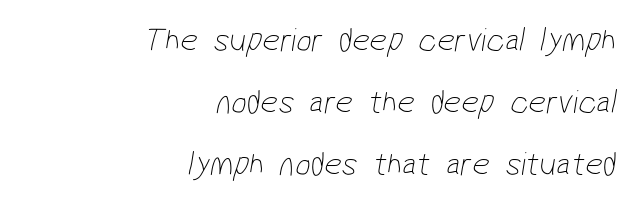
The cut favours lightness, reaching ordinary text weight at its darkest. Reading down the block, your eye finds every line finishing at a fixed right position. This sample has the flowing, uneven cadence of proportional lettering. The zone under the glyphs is completely vacant. Tracking value appears to be zero — textbook default spacing.
